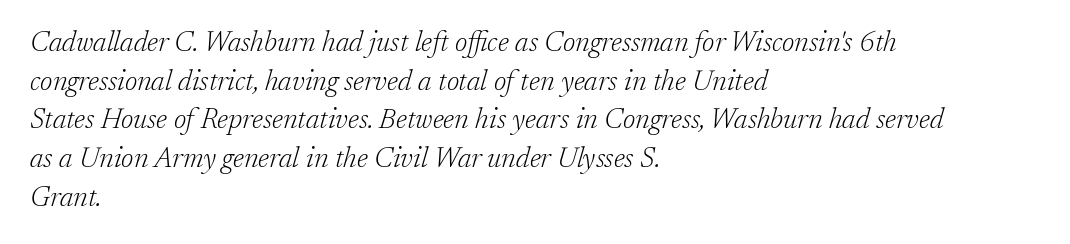
Only glyphs here, with clear space below each row. If you drew a ruler down the left edge, every line would touch it. Do the characters align in a grid? No, the font is proportional. No chunkiness to these letters — they're not bold. Look at the tracking — it's just the regular setting, nothing added.
